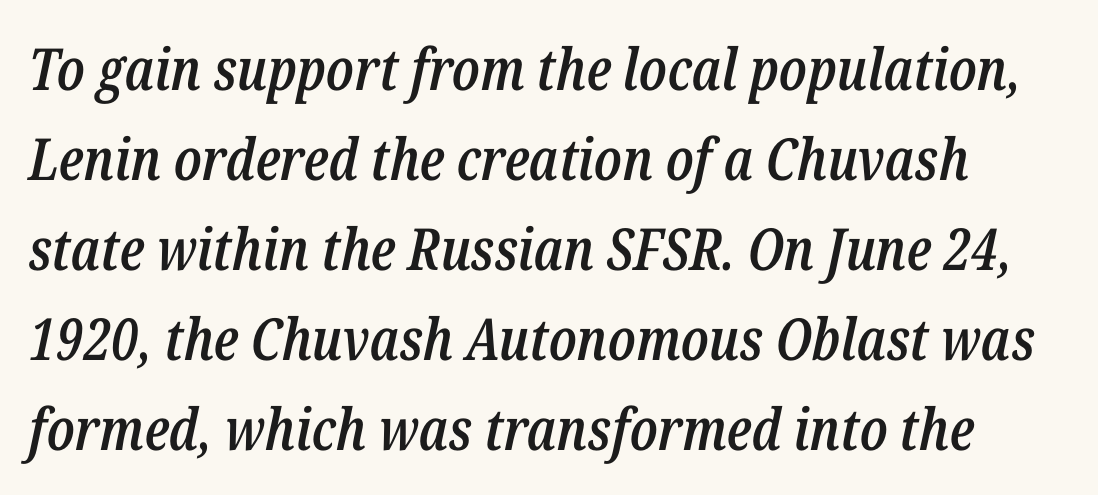
The image shows 58 px semibold, condensed type, italic (leaning right); set normal line spacing (1.55x), normal letter spacing, not underlined; low stroke contrast and a medium x-height.
